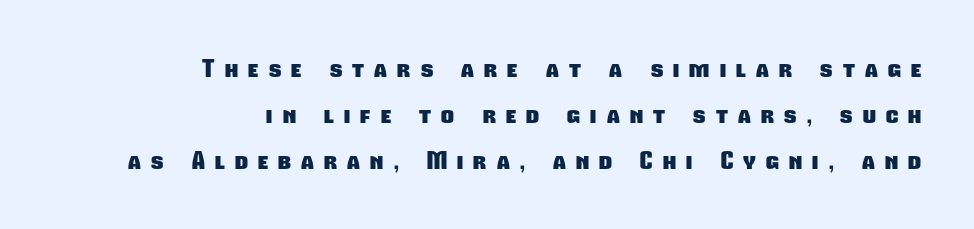
The image shows 25 px bold type; set right-aligned, line spacing 1.84x, unusually wide letter spacing (+0.41 em), not underlined.
